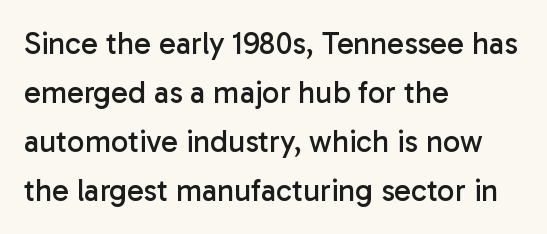
Do the letters lean? They stand straight. Baseline-to-baseline distance is the conventional proportion of letter height. Check where the strokes stop: nothing finishes them off — pure sans. The strip under each line holds only bare page. The typeface has the unassuming heft of standard copy or less.
